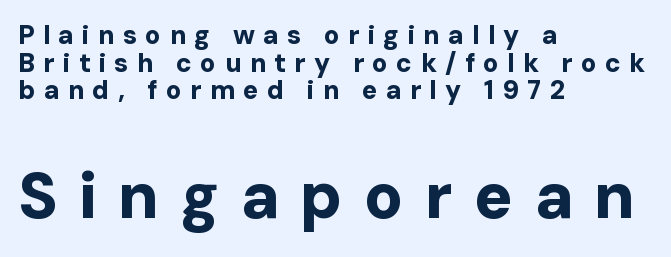
The image shows 65 px bold sans-serif type, upright; set left-aligned, tight line spacing (1.06x), unusually wide letter spacing (+0.32 em), not underlined; the second (bottom) block is 2.5x larger; low stroke contrast and a medium x-height.
